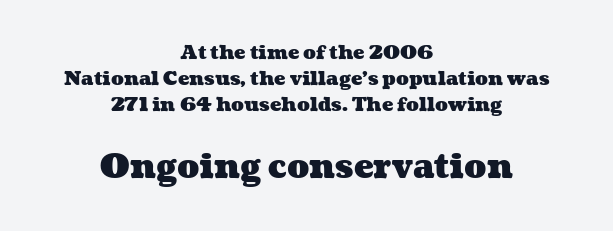
Check the space under the baseline: it is left empty. A typesetter would call this leading conventional body-copy spacing. Is the lower block the larger one? Yes — the lower block carries the bigger type. You could call the tracking neutral — neither tight nor loose. Heavy, bold letterforms.
